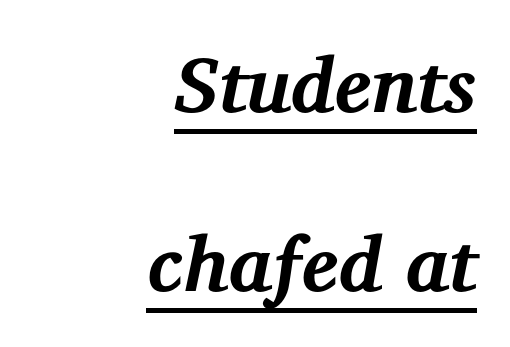
{"serif": "yes", "italic": "yes", "lean": "right", "slant_degrees": 12, "bold": "yes", "weight": "bold", "width": "normal", "stroke_contrast": "medium", "x_height": "medium", "monospaced": "no", "underline": "yes", "align": "right", "line_spacing": "loose", "line_spacing_ratio": 2.3, "letter_spacing": "normal", "letter_spacing_em": 0.0, "glyph_px": 78}
